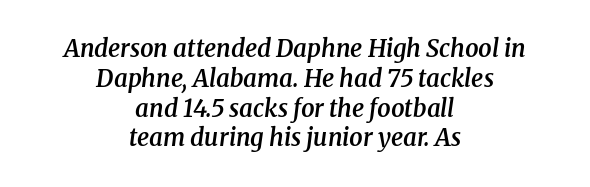
The image shows 24 px text type, italic (leaning right); set centered, line spacing 1.24x, normal letter spacing, not underlined.
